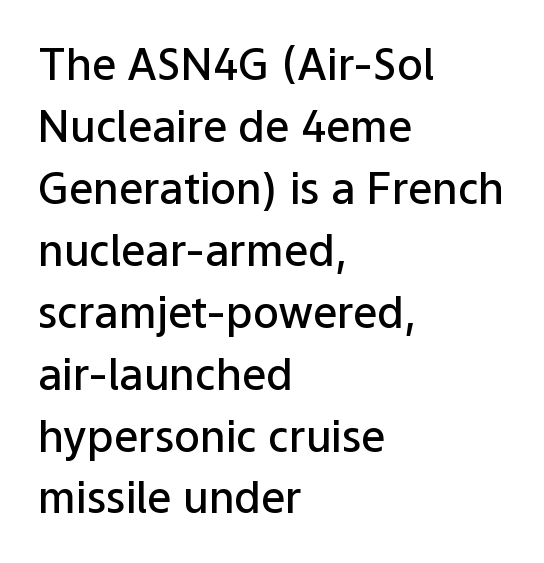
Italic: no, the glyphs are upright roman. Standard letterfit; no display-style spreading of the glyphs. Notice how descenders clear the ascenders below comfortably — that's standard leading. Layout note: lines flush left. In terms of weight, the rendering is demibold, just under bold. Grotesque or geometric, the face here clearly has no serifs.
